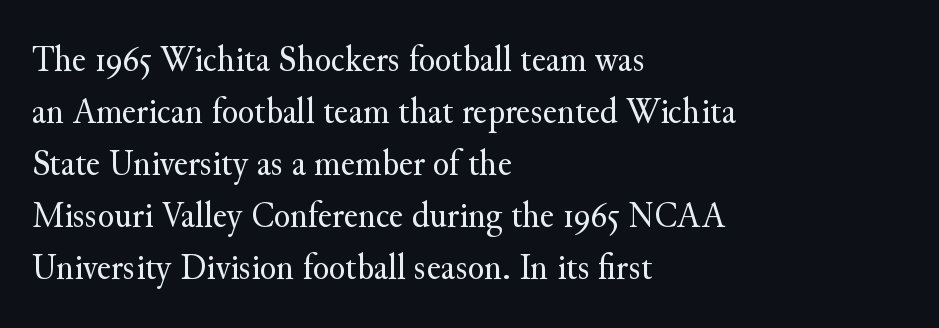
The image shows 38 px regular-weight serif type, upright; set left-aligned, normal line spacing (1.37x), normal letter spacing, not underlined; medium stroke contrast and a small x-height.
